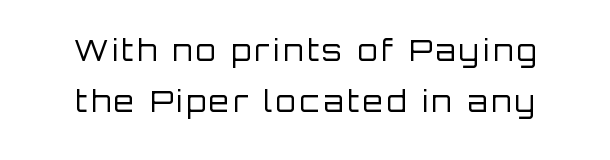
The image shows 29 px regular-weight sans-serif type, upright; set line spacing 1.77x, not underlined; low stroke contrast and a large x-height.
